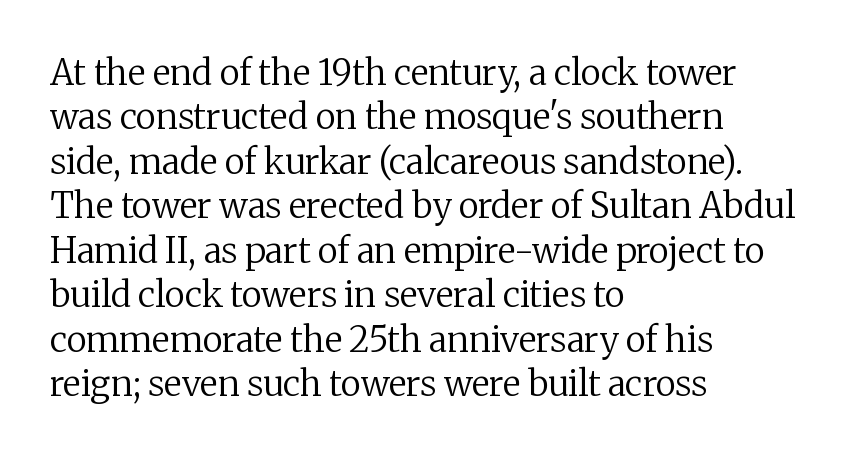
The image shows 35 px regular-weight serif type, upright; set left-aligned, normal line spacing (1.27x), normal letter spacing, not underlined; medium stroke contrast and a medium x-height.
